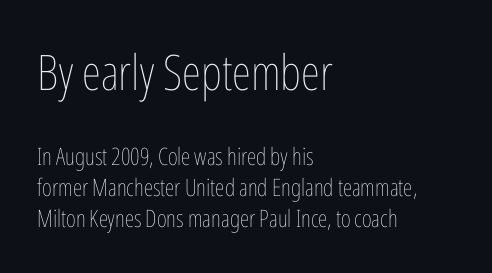
The image shows 49 px thin, condensed type, upright; set left-aligned, normal line spacing (1.29x), normal letter spacing, not underlined; the first (top) block is 2.04x larger; low stroke contrast and a medium x-height.
